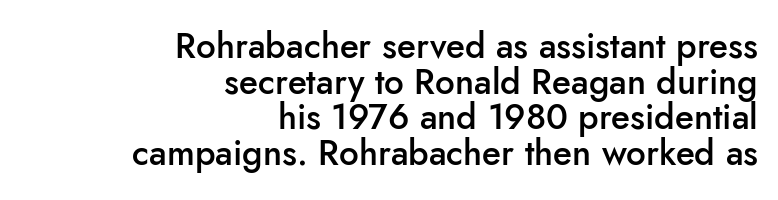
To sum up the face: it is a sans, with no serifs. The face used here is rendered with its standard letterfit. Looks like regular typesetting: each glyph gets only the width it needs. Nobody drew a line under any word here. Tall strokes in this sample are plumb rather than angled. Which margin do the lines hug? The right one — the left edge is uneven.
